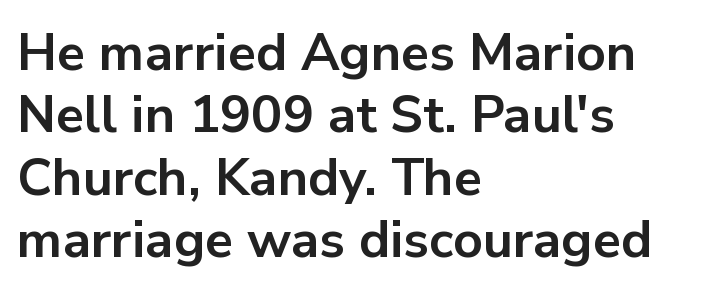
{"serif": "no", "italic": "no", "bold": "yes", "weight": "bold", "width": "normal", "stroke_contrast": "low", "x_height": "medium", "monospaced": "no", "underline": "no", "align": "left", "line_spacing_ratio": 1.2, "letter_spacing": "normal", "letter_spacing_em": 0.0, "glyph_px": 52}
